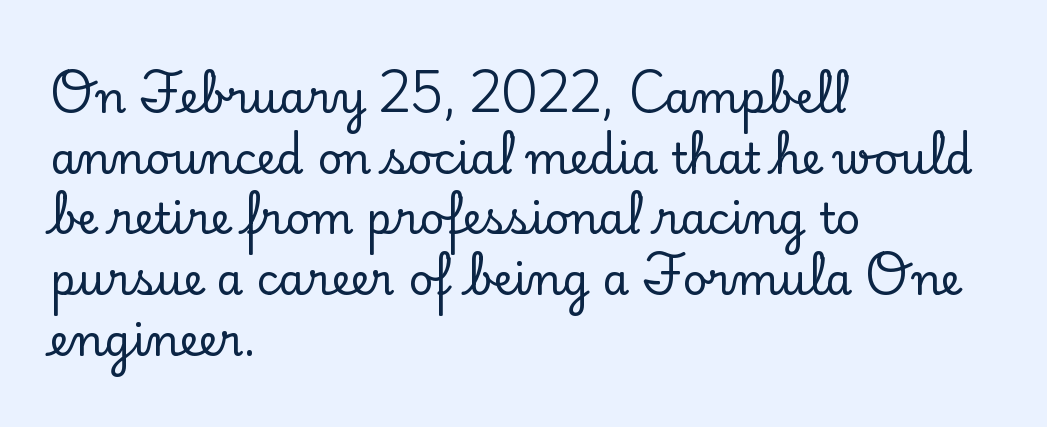
Serif or sans? Serif — the stroke terminals have little feet. One-word summary of the alignment: left. A typesetter would call this proportional, since set widths differ per character. Glance below the letters and you will spot only blank space. Students, observe: this is what conventionally led text looks like. Style check: upright.
